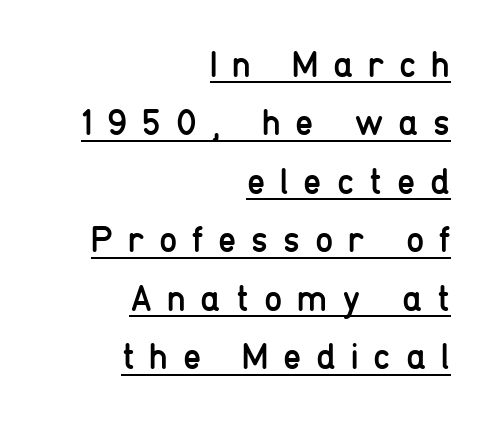
The image shows 37 px regular-weight, condensed sans-serif type, upright; set right-aligned, normal line spacing (1.58x), unusually wide letter spacing (+0.4 em), underlined; low stroke contrast and a medium x-height.
